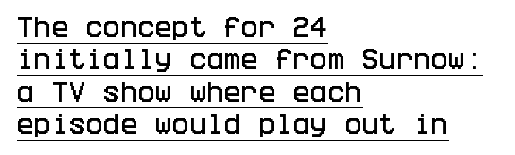
Q: Is the text italic (slanted)? A: No, it is upright.
Q: Is the text underlined? A: Yes.
Q: How is the paragraph aligned? A: Left-aligned.
Q: Is the spacing between letters normal or unusually wide? A: Normal.
Q: Is the spacing between lines tight, normal or loose? A: Normal.
